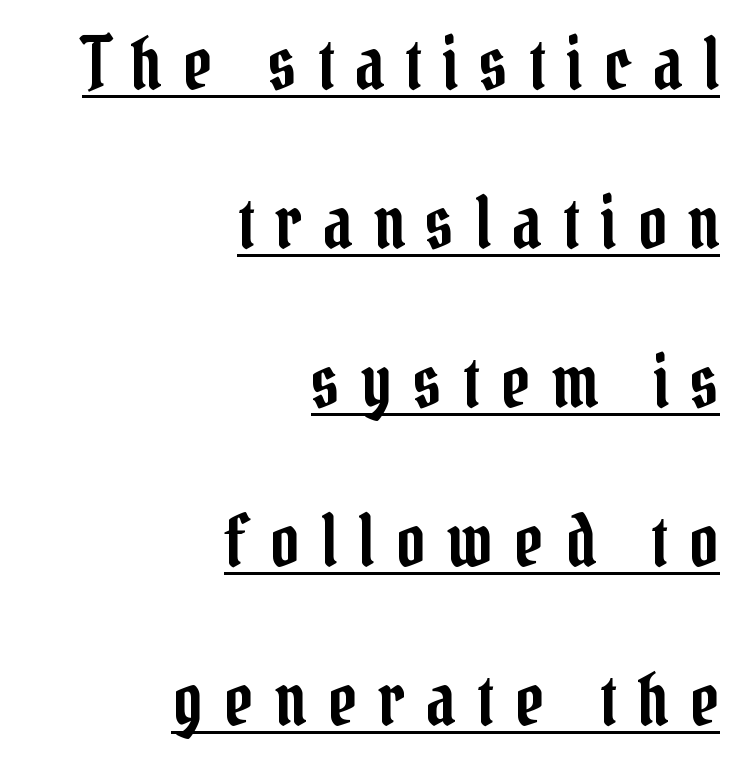
Regarding leading, the lines here are spaced well apart. Examine the stroke ends and you'll spot serifs. These lines are rendered in a variable-pitch font. Each word looks stretched out because of the extra space between its letters.
